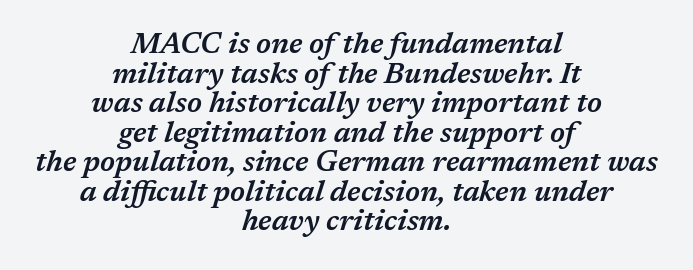
The image shows 29 px semibold type, italic (leaning right); set centered, tight line spacing (1.02x), normal letter spacing, not underlined; medium stroke contrast and a medium x-height.
